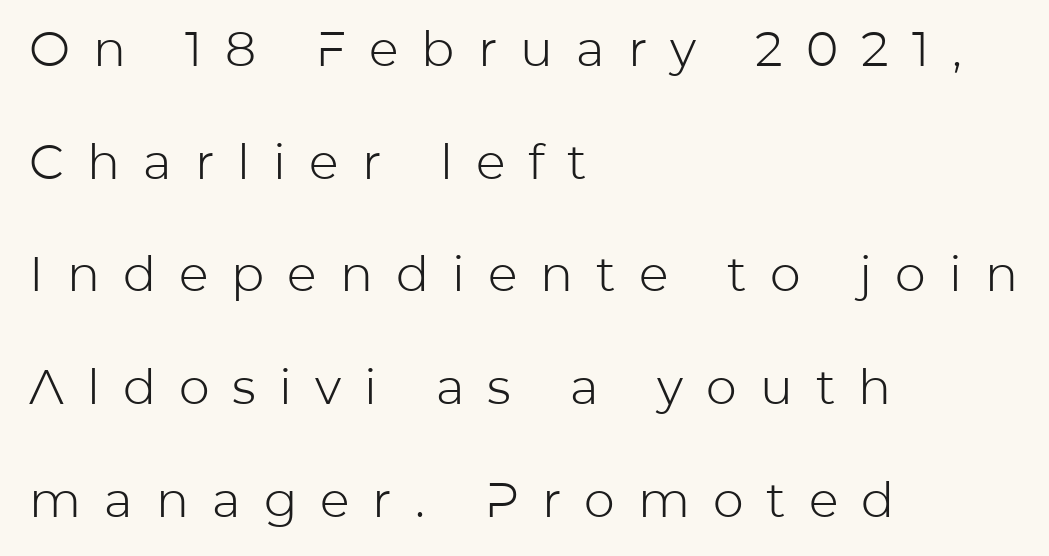
Are there feet on the stems? There aren't — it's a sans. Every stem runs plumb, perpendicular to the baseline. Ink coverage per letter is moderate at most. Honestly, the rows look like they've been pulled way apart. Looks like regular typesetting: each glyph gets only the width it needs. Line beginnings align vertically; line endings do not.
